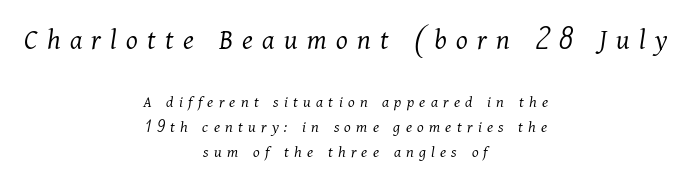
These lines stack symmetrically, like a column narrowing and widening about its center. Each letter's strokes conclude with small projecting serifs. Between these two stacked blocks, the higher one wins on size. Normally led — the rows are evenly, conventionally spaced.
